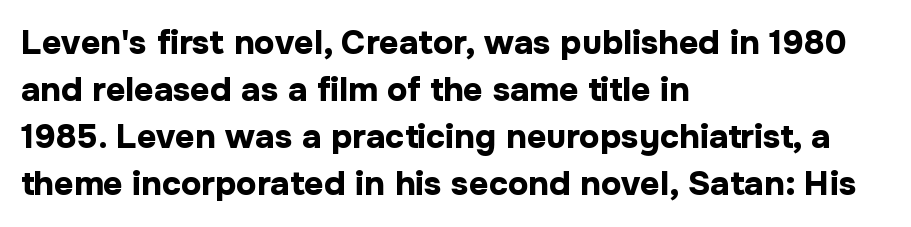
The image shows 34 px bold sans-serif type, upright; set left-aligned, normal line spacing (1.38x), normal letter spacing, not underlined; low stroke contrast and a medium x-height.
